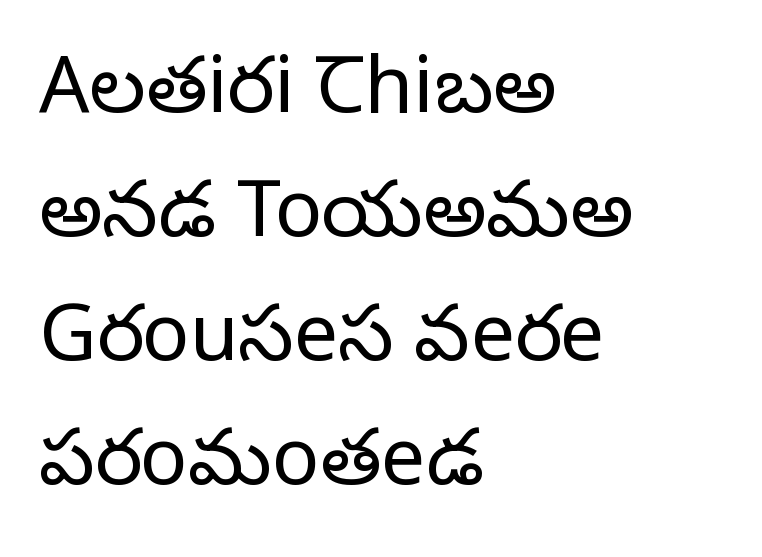
Q: Is the text bold? A: No.
Q: Is the text italic (slanted)? A: No, it is upright.
Q: Is the typeface a serif or a sans-serif typeface? A: Serif.
Q: Is the text underlined? A: No.
Q: How is the paragraph aligned? A: Left-aligned.
Q: Is the spacing between letters normal or unusually wide? A: Normal.
Q: Is the spacing between lines tight, normal or loose? A: Normal.
Q: Width (condensed, normal, or wide)? A: Normal.
Q: Stroke contrast? A: Low.
Q: x-height? A: Large.
Q: Monospaced? A: No.
